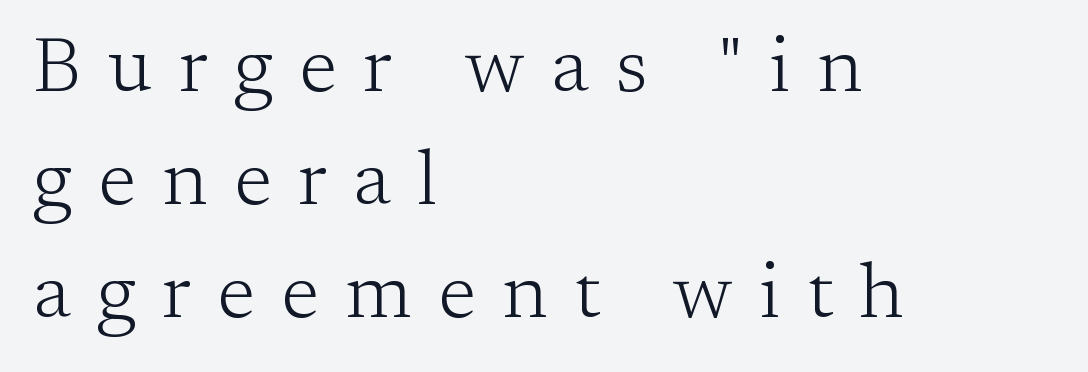
Q: Is the text bold? A: No.
Q: Is the text italic (slanted)? A: No, it is upright.
Q: Is the typeface a serif or a sans-serif typeface? A: Serif.
Q: Is the text underlined? A: No.
Q: How is the paragraph aligned? A: Left-aligned.
Q: Is the spacing between letters normal or unusually wide? A: Unusually wide.
Q: Is the spacing between lines tight, normal or loose? A: Normal.
Q: Width (condensed, normal, or wide)? A: Normal.
Q: Stroke contrast? A: Low.
Q: x-height? A: Medium.
Q: Monospaced? A: No.
